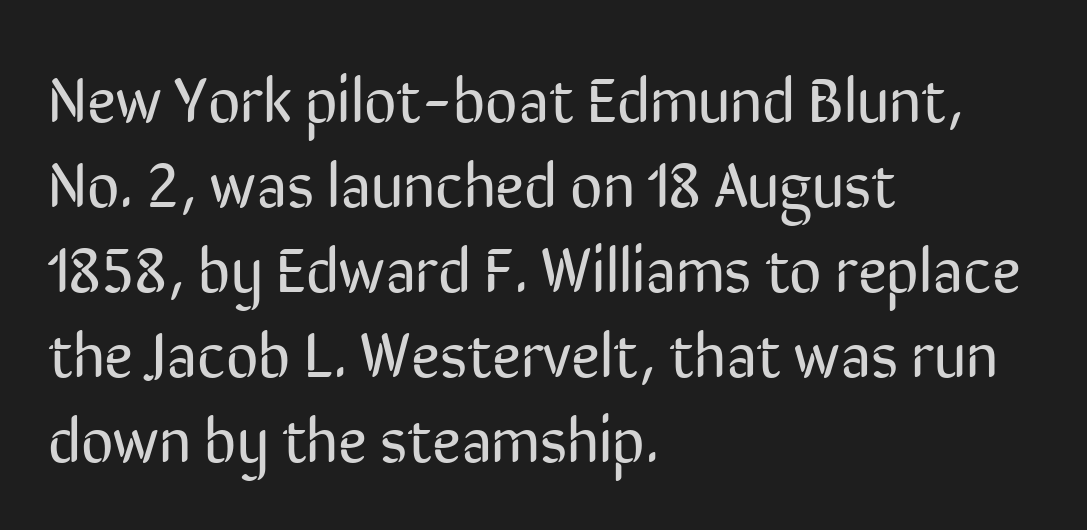
{"serif": "no", "italic": "no", "bold": "no", "weight": "regular", "width": "condensed", "stroke_contrast": "low", "x_height": "medium", "monospaced": "no", "underline": "no", "align": "left", "line_spacing": "normal", "line_spacing_ratio": 1.35, "letter_spacing": "normal", "letter_spacing_em": 0.0, "glyph_px": 63}
